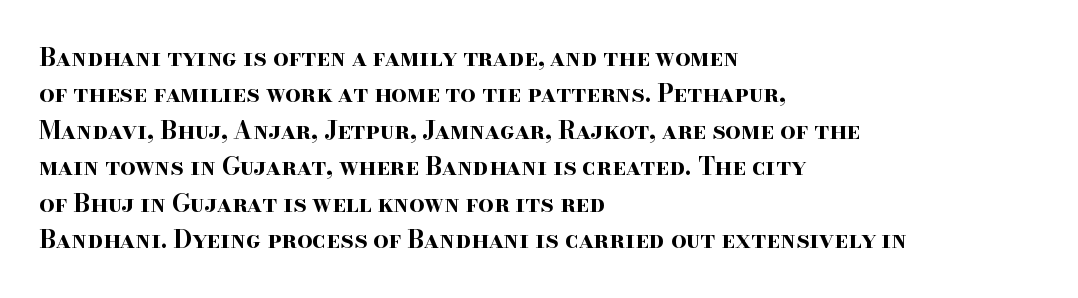
{"italic": "no", "bold": "yes", "underline": "no", "align": "left", "line_spacing": "normal", "line_spacing_ratio": 1.52, "letter_spacing": "normal", "letter_spacing_em": 0.0, "glyph_px": 24}
